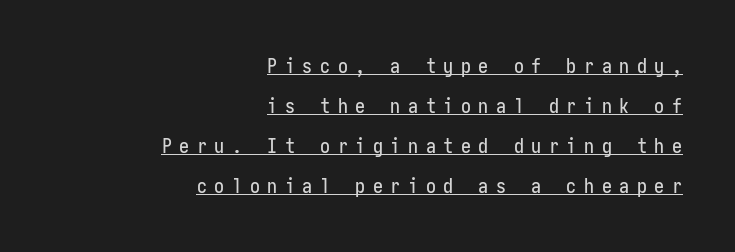
{"italic": "no", "underline": "yes", "align": "right", "line_spacing": "loose", "line_spacing_ratio": 2.0, "letter_spacing": "wide", "letter_spacing_em": 0.38, "glyph_px": 20}
